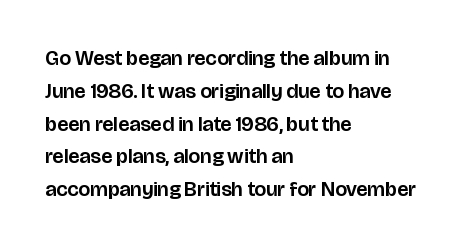
Q: Is the text italic (slanted)? A: No, it is upright.
Q: Is the text underlined? A: No.
Q: How is the paragraph aligned? A: Left-aligned.
Q: Is the spacing between letters normal or unusually wide? A: Normal.
Q: Is the spacing between lines tight, normal or loose? A: Normal.
